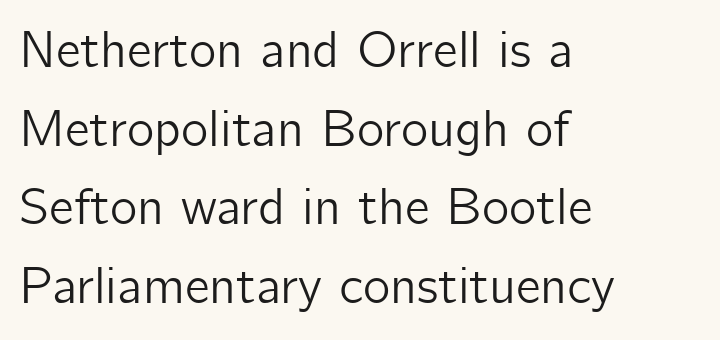
The image shows 52 px sans-serif type, upright; set left-aligned, normal line spacing (1.51x), normal letter spacing, not underlined; low stroke contrast and a medium x-height.
